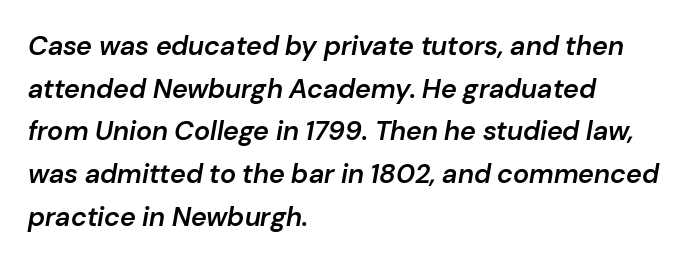
{"italic": "yes", "lean": "right", "slant_degrees": 10, "bold": "semi", "underline": "no", "align": "left", "line_spacing": "normal", "line_spacing_ratio": 1.58, "letter_spacing": "normal", "letter_spacing_em": 0.0, "glyph_px": 27}
